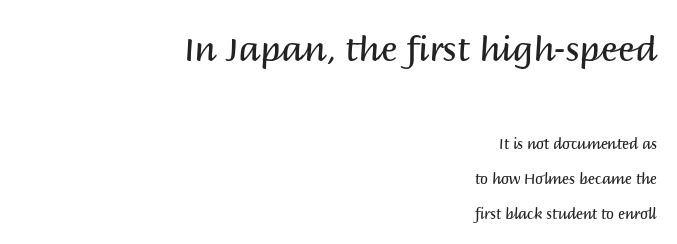
{"serif": "no", "bold": "no", "weight": "regular", "width": "normal", "stroke_contrast": "medium", "x_height": "large", "monospaced": "no", "underline": "no", "align": "right", "line_spacing": "loose", "line_spacing_ratio": 2.49, "letter_spacing": "normal", "letter_spacing_em": 0.0, "larger_block": "first", "size_ratio": 2.43, "glyph_px": 34}
